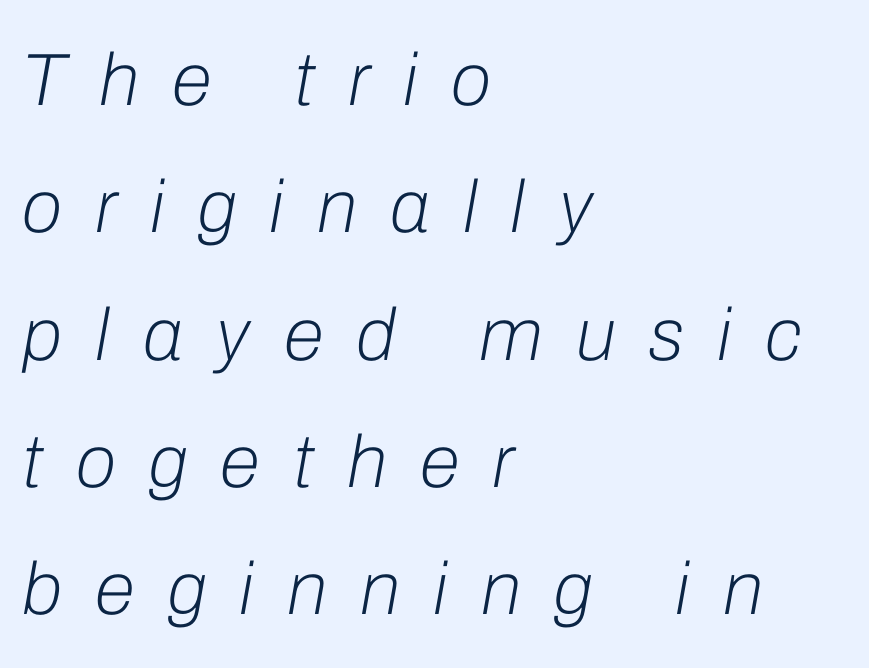
The image shows 74 px light type, italic (leaning right); set left-aligned, line spacing 1.72x, unusually wide letter spacing (+0.45 em), not underlined; low stroke contrast and a medium x-height.
